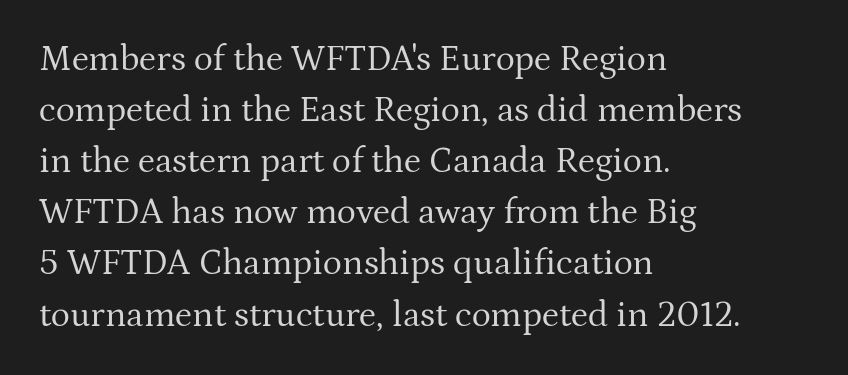
The image shows 36 px regular-weight serif type, upright; set left-aligned, normal line spacing (1.42x), normal letter spacing, not underlined; medium stroke contrast and a medium x-height.
